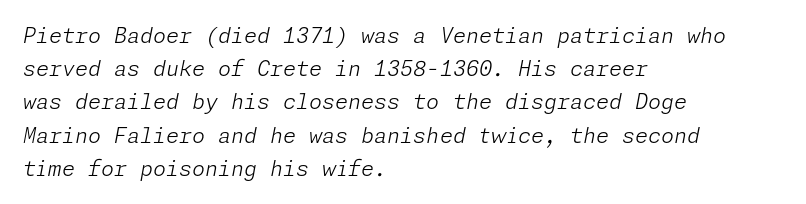
Q: Is the text bold? A: No.
Q: Is the text italic (slanted)? A: Yes, it leans right by about 11 degrees.
Q: Is the text underlined? A: No.
Q: How is the paragraph aligned? A: Left-aligned.
Q: Is the spacing between letters normal or unusually wide? A: Normal.
Q: Is the spacing between lines tight, normal or loose? A: Normal.
